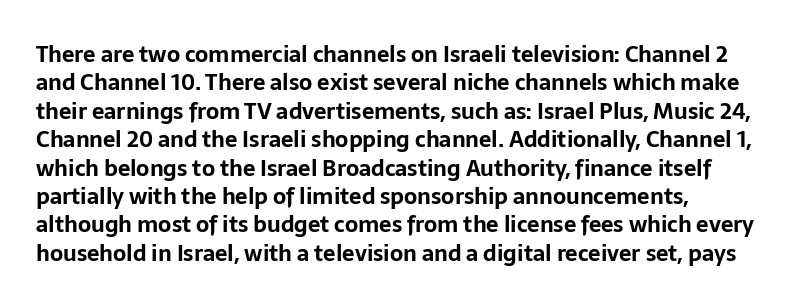
Q: Is the text bold? A: Yes.
Q: Is the text italic (slanted)? A: No, it is upright.
Q: Is the text underlined? A: No.
Q: Is the spacing between letters normal or unusually wide? A: Normal.
Q: Is the spacing between lines tight, normal or loose? A: Normal.
